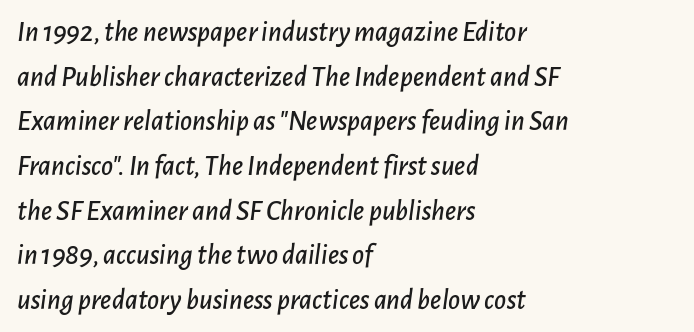
Q: Is the text italic (slanted)? A: Yes, it leans right by about 7 degrees.
Q: Is the text underlined? A: No.
Q: How is the paragraph aligned? A: Left-aligned.
Q: Is the spacing between letters normal or unusually wide? A: Normal.
Q: Is the spacing between lines tight, normal or loose? A: Normal.
Q: Width (condensed, normal, or wide)? A: Normal.
Q: Stroke contrast? A: Low.
Q: x-height? A: Medium.
Q: Monospaced? A: No.
